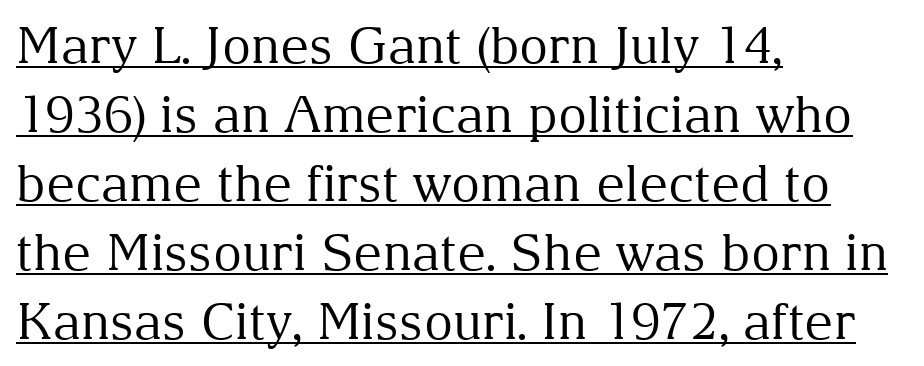
Q: Is the text bold? A: No.
Q: Is the text italic (slanted)? A: No, it is upright.
Q: Is the typeface a serif or a sans-serif typeface? A: Serif.
Q: Is the text underlined? A: Yes.
Q: How is the paragraph aligned? A: Left-aligned.
Q: Is the spacing between letters normal or unusually wide? A: Normal.
Q: Is the spacing between lines tight, normal or loose? A: Normal.
Q: Width (condensed, normal, or wide)? A: Normal.
Q: Stroke contrast? A: Medium.
Q: x-height? A: Medium.
Q: Monospaced? A: No.
